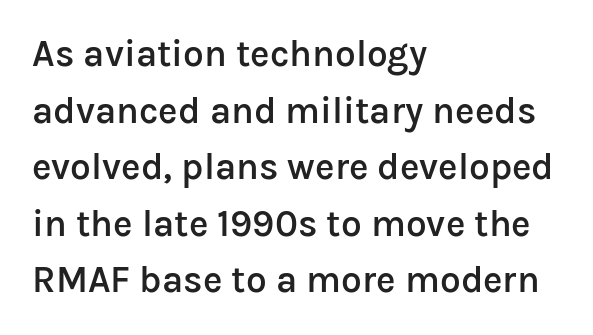
{"serif": "no", "italic": "no", "bold": "semi", "weight": "semibold", "width": "normal", "stroke_contrast": "low", "x_height": "medium", "monospaced": "no", "underline": "no", "align": "left", "line_spacing": "normal", "line_spacing_ratio": 1.53, "letter_spacing": "normal", "letter_spacing_em": 0.0, "glyph_px": 37}
